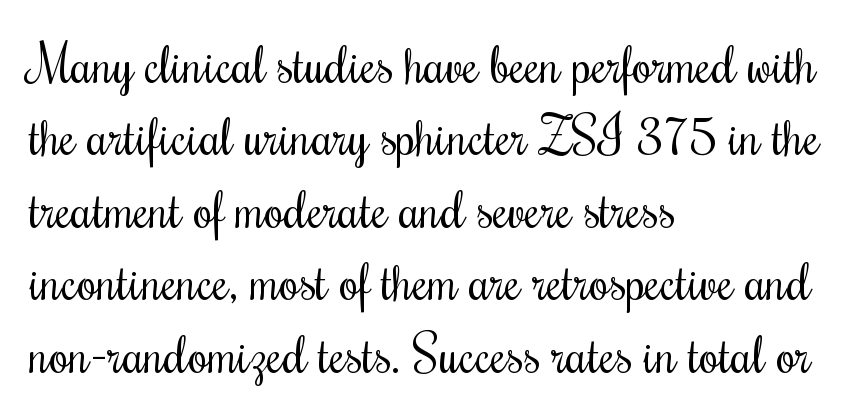
The ragged edge is on the right, which tells us the setting is flush left. Compared with typical paragraphs, the rows here are spaced about the same. The letters sit at their default tracking, neither squeezed nor spread.
